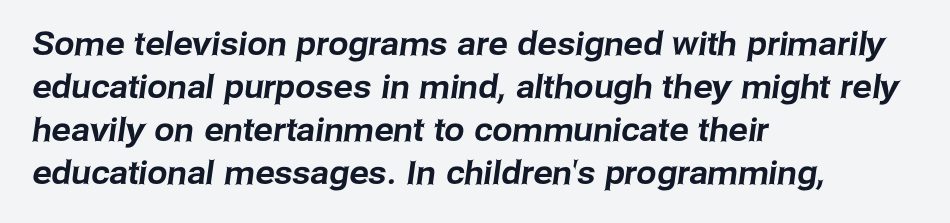
The line texture is even and compact thanks to regular tracking. Rows of type keep a routine distance in the vertical direction. Is this a fixed-width face? No — the glyphs have proportional, varying widths. The lines in this sample share a left origin and differ only in where they stop.
